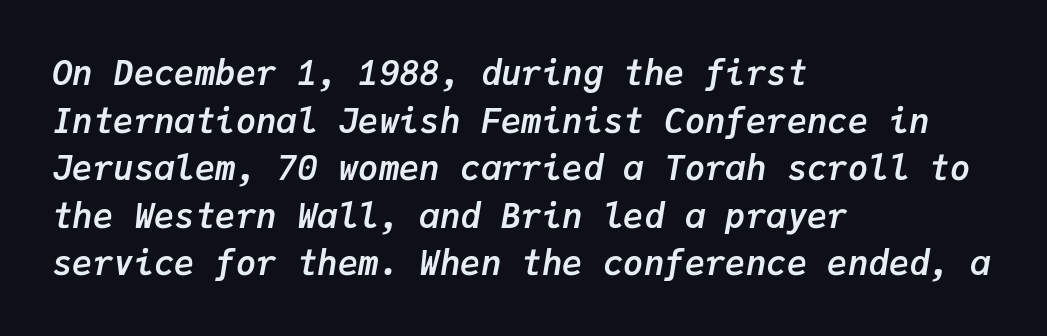
The image shows 34 px semibold type, italic (leaning right), monospaced; set left-aligned, normal line spacing (1.4x), normal letter spacing, not underlined; low stroke contrast and a medium x-height.
